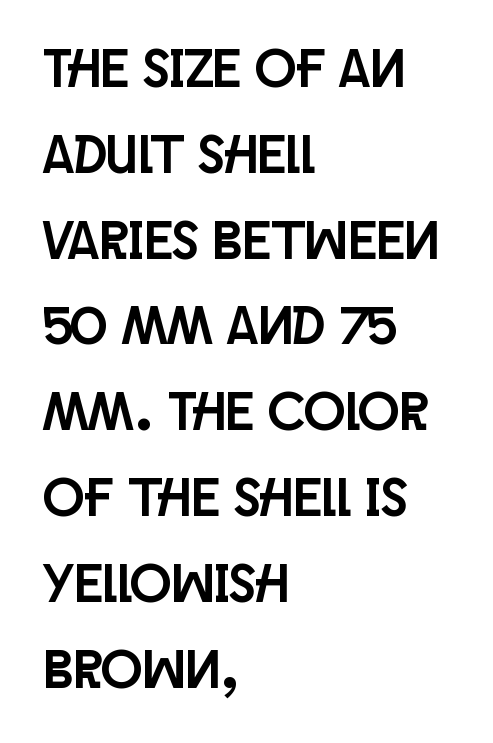
{"serif": "no", "italic": "no", "width": "condensed", "stroke_contrast": "low", "x_height": "large", "monospaced": "no", "underline": "no", "align": "left", "line_spacing": "normal", "line_spacing_ratio": 1.56, "letter_spacing": "normal", "letter_spacing_em": 0.0, "glyph_px": 55}
